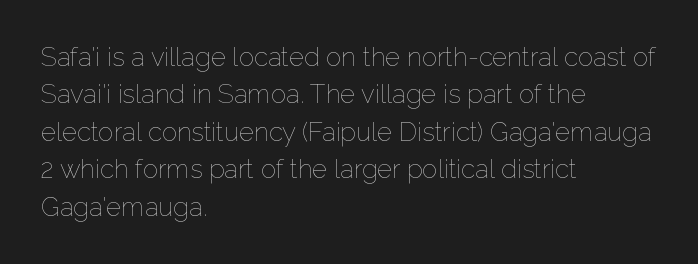
Is the letter spacing exaggerated? No — it looks like the ordinary default. This block has exactly the height ordinary leading produces. This is the regular roman posture of the typeface. Weight: not bold — regular or lighter.
